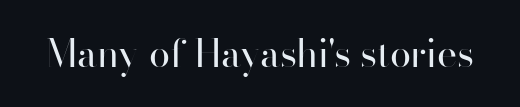
{"serif": "no", "italic": "no", "bold": "no", "weight": "regular", "width": "normal", "stroke_contrast": "high", "x_height": "small", "monospaced": "no", "underline": "no", "letter_spacing": "normal", "letter_spacing_em": 0.0, "glyph_px": 38}
